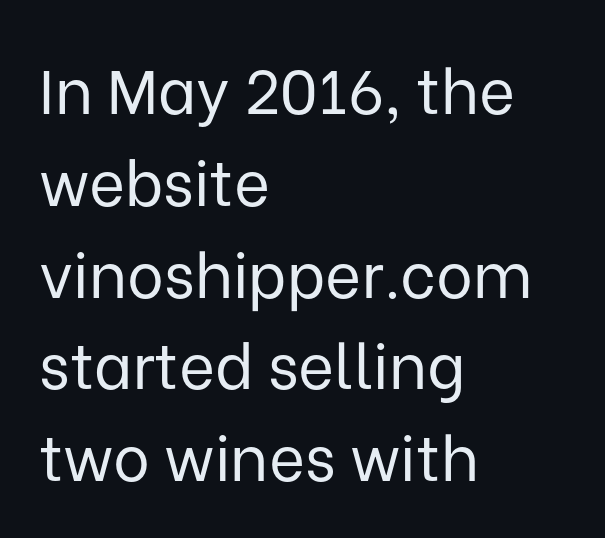
Q: Is the text bold? A: No.
Q: Is the text italic (slanted)? A: No, it is upright.
Q: Is the typeface a serif or a sans-serif typeface? A: Sans-serif.
Q: Is the text underlined? A: No.
Q: How is the paragraph aligned? A: Left-aligned.
Q: Is the spacing between letters normal or unusually wide? A: Normal.
Q: Is the spacing between lines tight, normal or loose? A: Normal.
Q: Width (condensed, normal, or wide)? A: Normal.
Q: Stroke contrast? A: Low.
Q: x-height? A: Medium.
Q: Monospaced? A: No.
